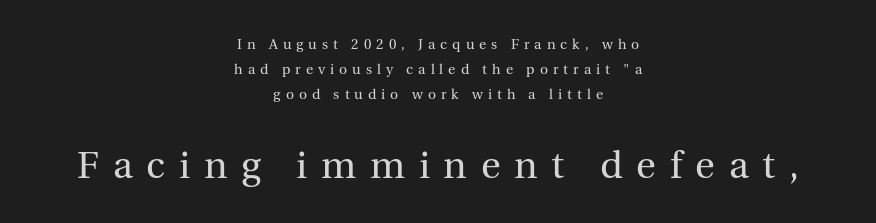
Summary of weight: not heavy and not bold. The passage shown has open, widely tracked lettering throughout. Varying glyph widths throughout — classic text-font behaviour. Descenders are the only things crossing below the line. It's the straight-up-and-down kind of type. Size contrast runs from small at the top to large at the bottom.
